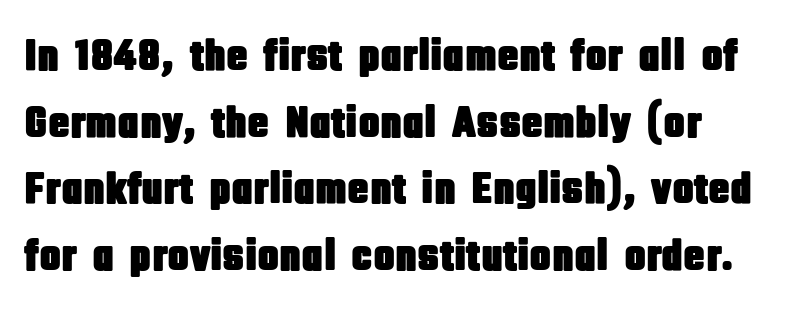
The lettering stays uniformly vertical, giving the passage a roman look. The passage shown is typeset with a sans-serif family. Spacing verdict: proportional, widths tailored to each character. In terms of leading, this rendering sits right in the middle. The tracking reads as untouched default to a designer's eye.
